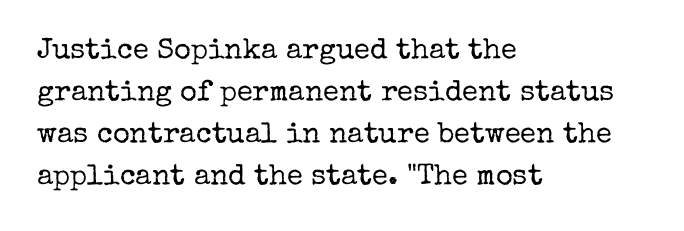
Teacher's note: observe the even left margin — that is flush-left alignment. These lines keep a tight, regular rhythm from letter to letter. Ordinary non-slanted type is in use. This sample has the flowing, uneven cadence of proportional lettering.
